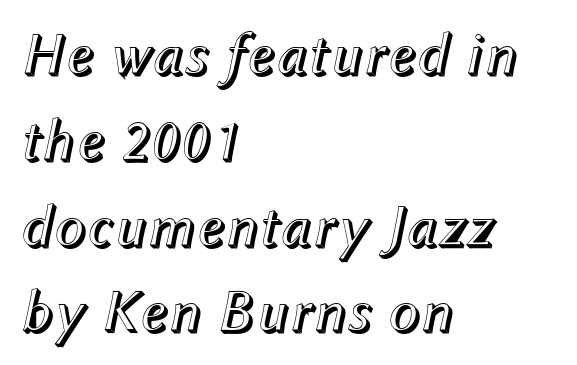
{"italic": "yes", "lean": "right", "slant_degrees": 12, "width": "normal", "x_height": "medium", "monospaced": "no", "underline": "no", "align": "left", "line_spacing": "normal", "line_spacing_ratio": 1.43, "letter_spacing": "normal", "letter_spacing_em": 0.0, "glyph_px": 60}
